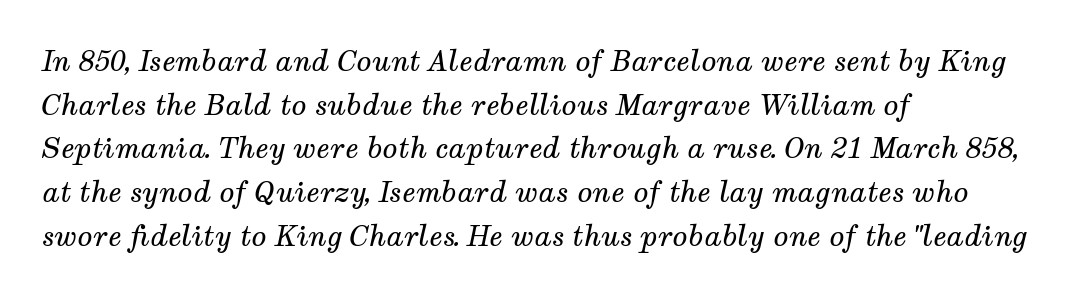
{"serif": "yes", "italic": "yes", "lean": "right", "slant_degrees": 12, "bold": "no", "weight": "regular", "width": "normal", "stroke_contrast": "medium", "x_height": "medium", "monospaced": "no", "underline": "no", "align": "left", "line_spacing": "normal", "line_spacing_ratio": 1.56, "letter_spacing": "normal", "letter_spacing_em": 0.0, "glyph_px": 28}
